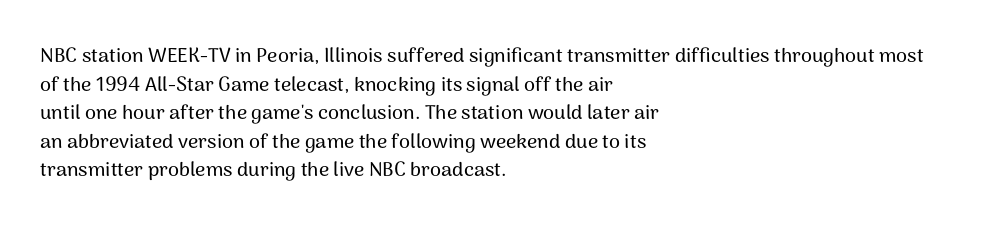
The image shows 20 px text type, upright; set left-aligned, normal line spacing (1.43x), normal letter spacing, not underlined.
